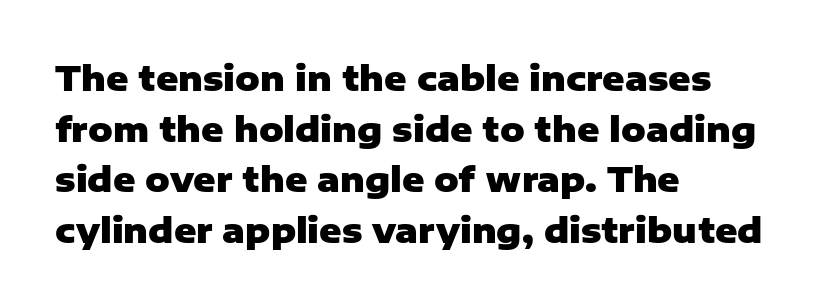
The image shows 34 px heavy sans-serif type, upright; set left-aligned, normal line spacing (1.49x), normal letter spacing, not underlined; low stroke contrast and a medium x-height.
